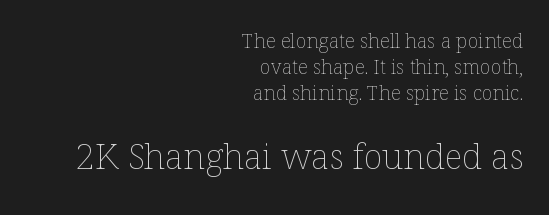
Here the designer chose a conventional face with non-uniform glyph widths. Compared with a flush-left layout, this one pins lines to the opposite, right side. The letters sit at their default tracking, neither squeezed nor spread. The letters stand straight up with perfectly vertical stems. The passage shown stacks its lines at a standard gap.
